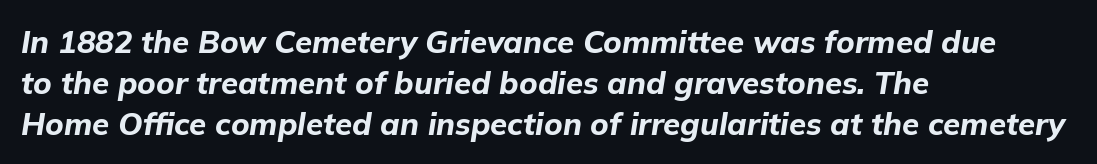
Q: Is the text bold? A: Yes.
Q: Is the text italic (slanted)? A: Yes, it leans right by about 9 degrees.
Q: Is the text underlined? A: No.
Q: How is the paragraph aligned? A: Left-aligned.
Q: Is the spacing between letters normal or unusually wide? A: Normal.
Q: Is the spacing between lines tight, normal or loose? A: Normal.
Q: Width (condensed, normal, or wide)? A: Normal.
Q: Stroke contrast? A: Low.
Q: x-height? A: Medium.
Q: Monospaced? A: No.
